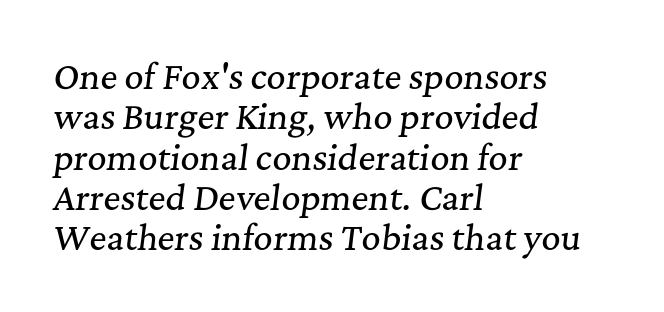
{"serif": "yes", "italic": "yes", "lean": "right", "slant_degrees": 7, "width": "normal", "stroke_contrast": "medium", "x_height": "medium", "monospaced": "no", "underline": "no", "align": "left", "line_spacing_ratio": 1.22, "letter_spacing": "normal", "letter_spacing_em": 0.0, "glyph_px": 33}
